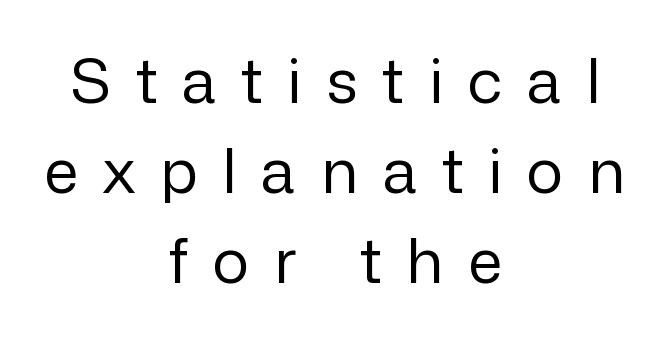
The image shows 62 px regular-weight sans-serif type, upright; set centered, normal line spacing (1.45x), unusually wide letter spacing (+0.4 em), not underlined; low stroke contrast and a medium x-height.
